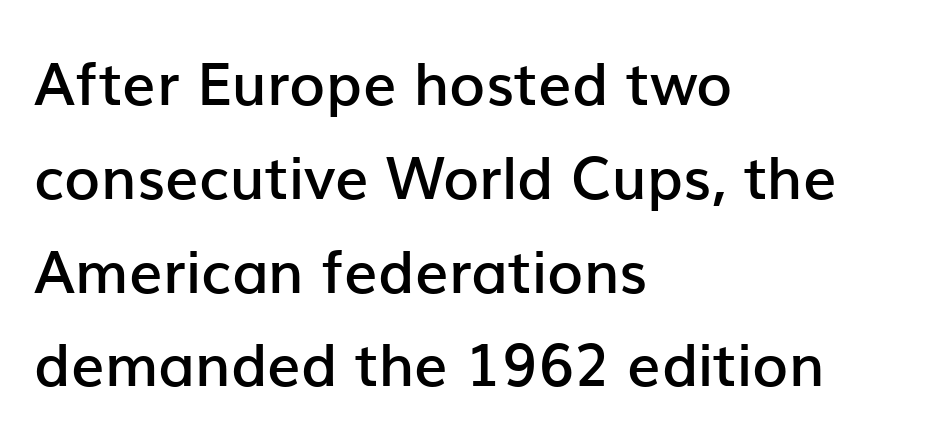
{"serif": "no", "italic": "no", "bold": "semi", "weight": "semibold", "width": "normal", "stroke_contrast": "low", "x_height": "medium", "monospaced": "no", "underline": "no", "align": "left", "line_spacing": "normal", "line_spacing_ratio": 1.59, "letter_spacing": "normal", "letter_spacing_em": 0.0, "glyph_px": 59}
